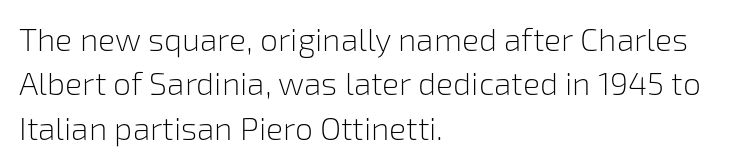
Plain, unruled lines of type. The face used here is proportionally spaced, like ordinary book or web type. Vertical stems look standard width or narrower in stroke. The leading is moderate, giving the passage an even texture.
